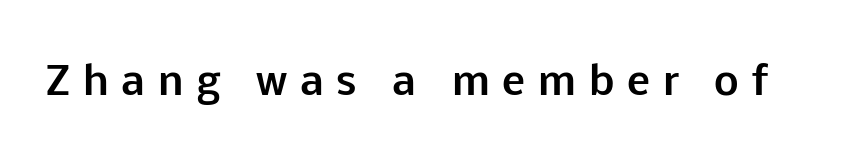
{"serif": "no", "italic": "no", "bold": "yes", "weight": "bold", "width": "normal", "stroke_contrast": "low", "x_height": "medium", "monospaced": "no", "underline": "no", "letter_spacing": "wide", "letter_spacing_em": 0.33, "glyph_px": 39}
